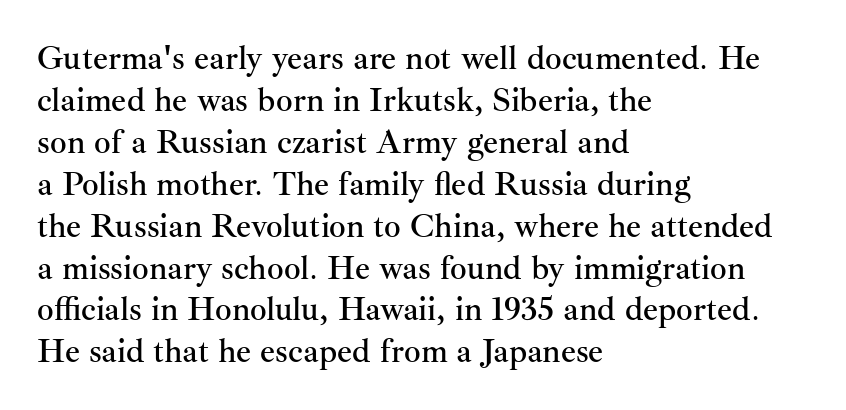
Q: Is the text italic (slanted)? A: No, it is upright.
Q: Is the typeface a serif or a sans-serif typeface? A: Serif.
Q: Is the text underlined? A: No.
Q: How is the paragraph aligned? A: Left-aligned.
Q: Is the spacing between letters normal or unusually wide? A: Normal.
Q: Is the spacing between lines tight, normal or loose? A: Normal.
Q: Width (condensed, normal, or wide)? A: Normal.
Q: Stroke contrast? A: Medium.
Q: x-height? A: Small.
Q: Monospaced? A: No.
